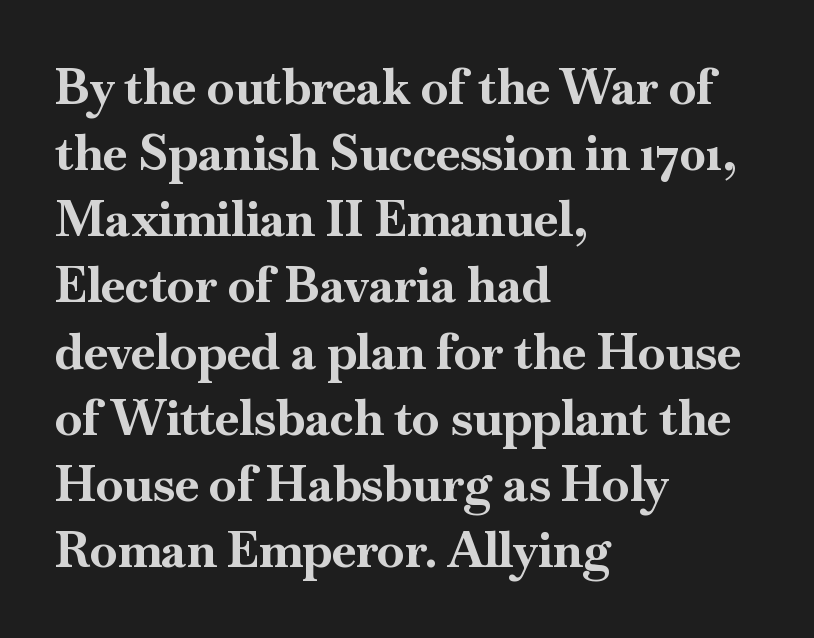
The image shows 49 px bold serif type, upright; set left-aligned, normal line spacing (1.35x), normal letter spacing, not underlined; high stroke contrast and a small x-height.
